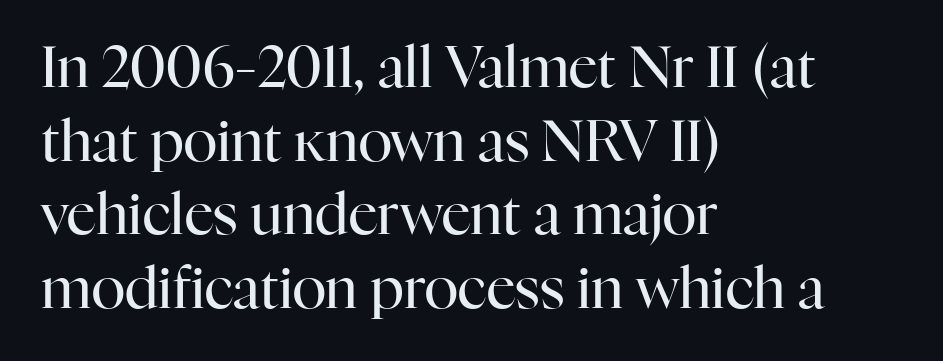
Q: Is the text bold? A: No.
Q: Is the text italic (slanted)? A: No, it is upright.
Q: Is the typeface a serif or a sans-serif typeface? A: Serif.
Q: Is the text underlined? A: No.
Q: How is the paragraph aligned? A: Left-aligned.
Q: Is the spacing between letters normal or unusually wide? A: Normal.
Q: Is the spacing between lines tight, normal or loose? A: Normal.
Q: Width (condensed, normal, or wide)? A: Normal.
Q: Stroke contrast? A: High.
Q: x-height? A: Medium.
Q: Monospaced? A: No.
